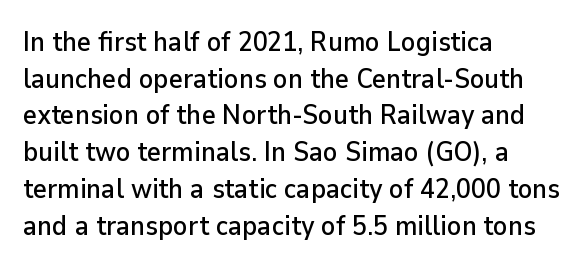
Alignment: flush left. The lettering stays uniformly vertical, giving the passage a roman look. The block of text has a typical density, with ordinary space between rows. Beneath every word, the page is bare. Compared with typical body copy, the letter spacing here is the same.
